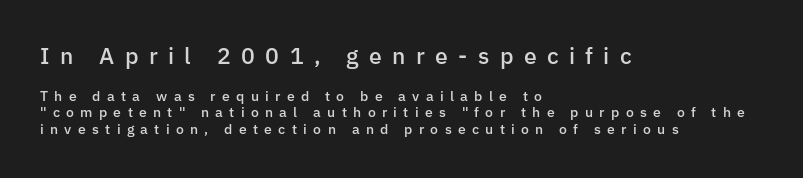
{"italic": "no", "bold": "semi", "underline": "no", "align": "left", "line_spacing_ratio": 1.18, "letter_spacing": "wide", "letter_spacing_em": 0.45, "larger_block": "first", "size_ratio": 1.64, "glyph_px": 23}
